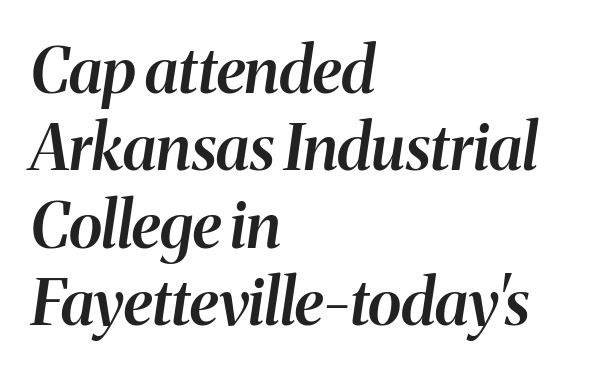
The passage shown is typed in a proportional face where columns would drift. Italic? Definitely — the glyphs are oblique. Descender tails drop into unmarked territory. Typesetter's note: demi weight, one step under bold. The rendering anchors every line to the left-hand side.
